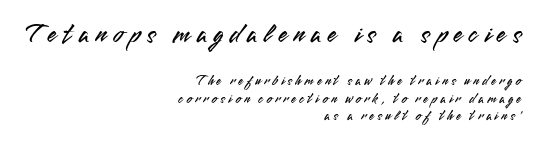
Does the bottom block carry the larger type? No, the top block does. All the whitespace from short lines collects on the left. Display-style spreading of the glyphs; the letterfit is very open. Regarding leading, the lines here are spaced in the standard way.
